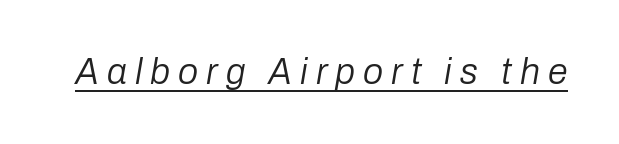
{"italic": "yes", "lean": "right", "slant_degrees": 10, "bold": "no", "weight": "regular", "width": "normal", "stroke_contrast": "low", "x_height": "medium", "monospaced": "no", "underline": "yes", "letter_spacing": "wide", "letter_spacing_em": 0.22, "glyph_px": 36}
